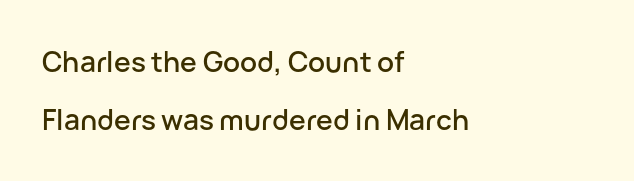
{"serif": "no", "italic": "no", "width": "normal", "stroke_contrast": "low", "x_height": "medium", "monospaced": "no", "underline": "no", "align": "left", "line_spacing": "loose", "line_spacing_ratio": 2.06, "letter_spacing": "normal", "letter_spacing_em": 0.0, "glyph_px": 28}
